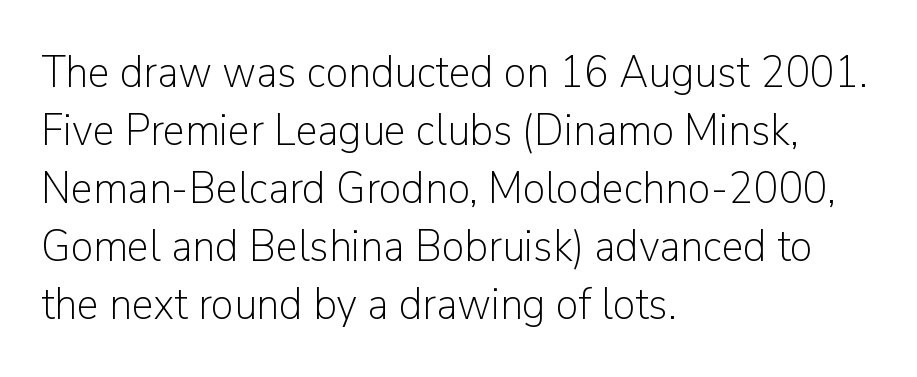
{"serif": "no", "italic": "no", "bold": "no", "weight": "light", "width": "normal", "stroke_contrast": "low", "x_height": "medium", "monospaced": "no", "underline": "no", "align": "left", "line_spacing": "normal", "line_spacing_ratio": 1.29, "letter_spacing": "normal", "letter_spacing_em": 0.0, "glyph_px": 45}
